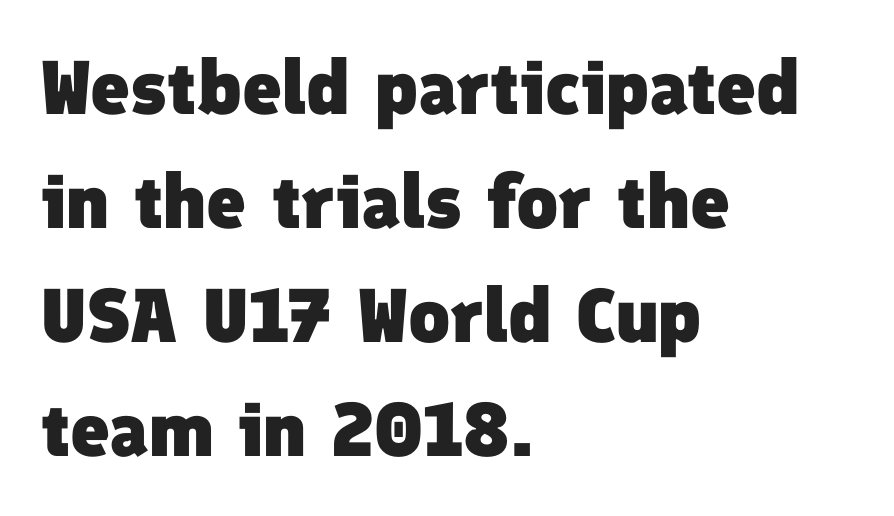
Q: Is the text bold? A: Yes.
Q: Is the typeface a serif or a sans-serif typeface? A: Sans-serif.
Q: Is the text underlined? A: No.
Q: How is the paragraph aligned? A: Left-aligned.
Q: Is the spacing between letters normal or unusually wide? A: Normal.
Q: Is the spacing between lines tight, normal or loose? A: Normal.
Q: Width (condensed, normal, or wide)? A: Normal.
Q: Stroke contrast? A: Low.
Q: x-height? A: Medium.
Q: Monospaced? A: No.
